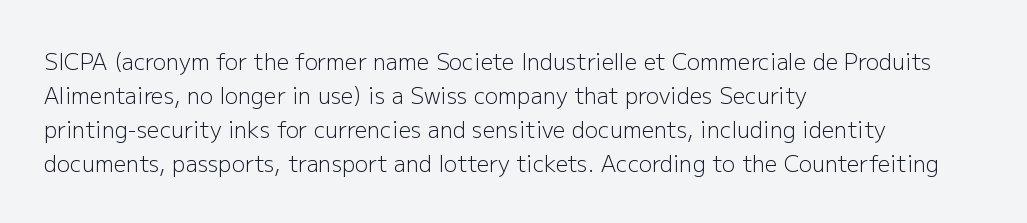
{"italic": "no", "bold": "no", "underline": "no", "align": "left", "line_spacing": "normal", "line_spacing_ratio": 1.54, "letter_spacing": "normal", "letter_spacing_em": 0.0, "glyph_px": 22}
